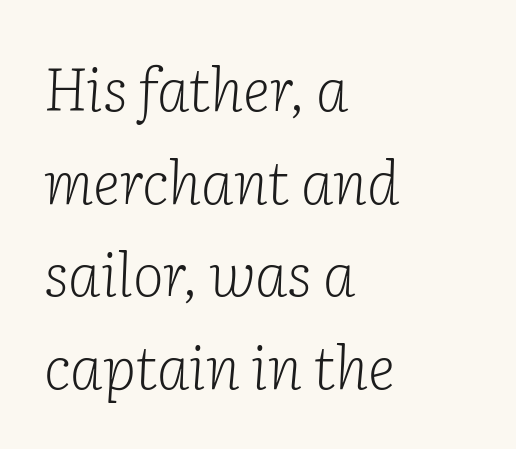
{"serif": "yes", "italic": "yes", "lean": "right", "slant_degrees": 2, "bold": "no", "weight": "light", "width": "normal", "stroke_contrast": "low", "x_height": "medium", "monospaced": "no", "underline": "no", "align": "left", "line_spacing": "normal", "line_spacing_ratio": 1.57, "letter_spacing": "normal", "letter_spacing_em": 0.0, "glyph_px": 59}
